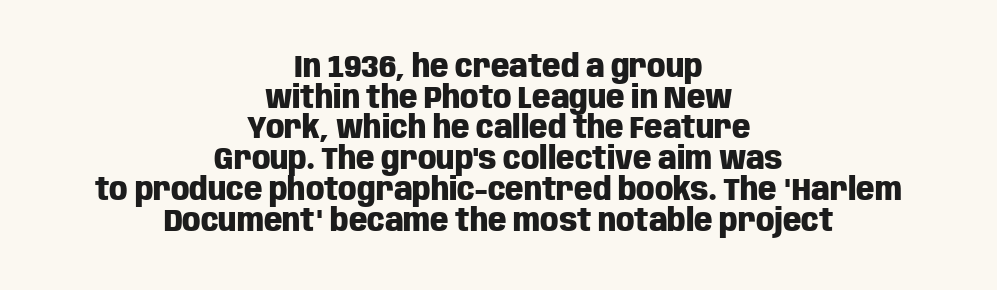
{"serif": "no", "italic": "no", "bold": "yes", "weight": "heavy", "width": "condensed", "stroke_contrast": "low", "x_height": "large", "monospaced": "no", "underline": "no", "align": "center", "line_spacing": "tight", "line_spacing_ratio": 0.96, "letter_spacing": "normal", "letter_spacing_em": 0.0, "glyph_px": 32}
